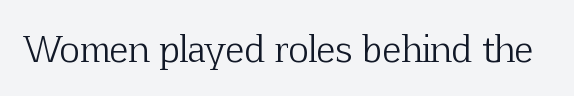
This sample has the flowing, uneven cadence of proportional lettering. The area under the type is left untouched. No heavy texture on the line: the type isn't bold. The letters stand straight up with perfectly vertical stems. Glyph-to-glyph distance matches everyday printed text. This is serif lettering, the kind often seen in printed books.
